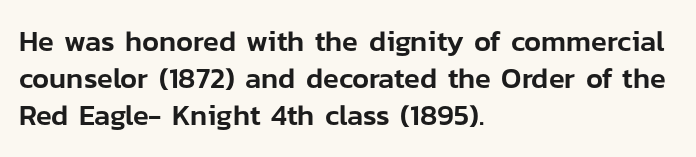
{"serif": "no", "italic": "no", "width": "normal", "stroke_contrast": "low", "x_height": "medium", "monospaced": "no", "underline": "no", "align": "left", "line_spacing": "normal", "line_spacing_ratio": 1.28, "letter_spacing": "normal", "letter_spacing_em": 0.0, "glyph_px": 29}
